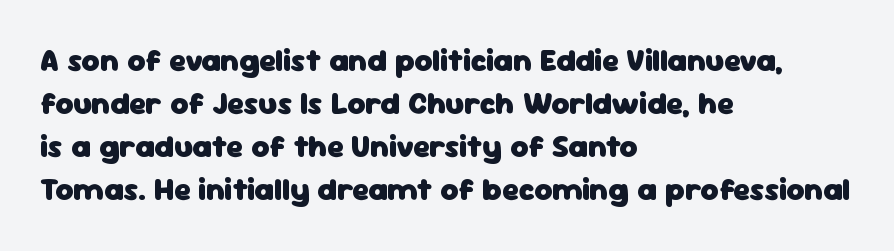
Q: Is the text bold? A: Yes.
Q: Is the text italic (slanted)? A: No, it is upright.
Q: Is the typeface a serif or a sans-serif typeface? A: Sans-serif.
Q: Is the text underlined? A: No.
Q: How is the paragraph aligned? A: Left-aligned.
Q: Is the spacing between letters normal or unusually wide? A: Normal.
Q: Is the spacing between lines tight, normal or loose? A: Normal.
Q: Width (condensed, normal, or wide)? A: Normal.
Q: Stroke contrast? A: Low.
Q: x-height? A: Medium.
Q: Monospaced? A: No.
